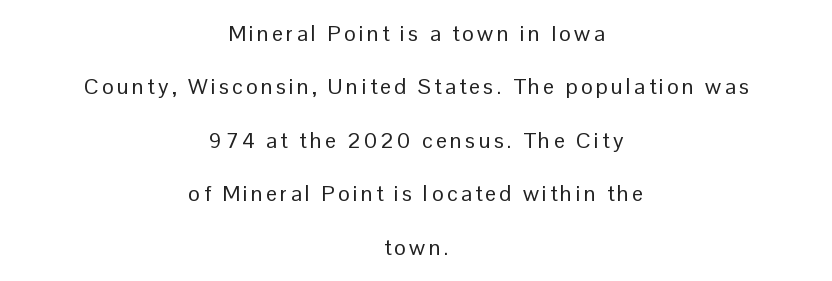
It's the straight-up-and-down kind of type. Is the stroke heavy? The answer is a plain regular-or-lighter. Does the leading feel generous? Absolutely, it's lavish. Honestly, there is no underline to notice here at all.
